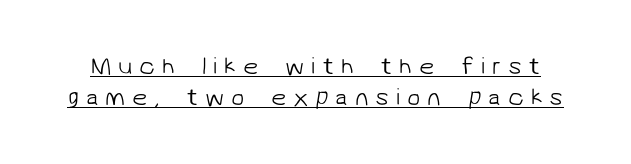
The image shows 24 px text type; set normal line spacing (1.29x), unusually wide letter spacing (+0.29 em), underlined.
